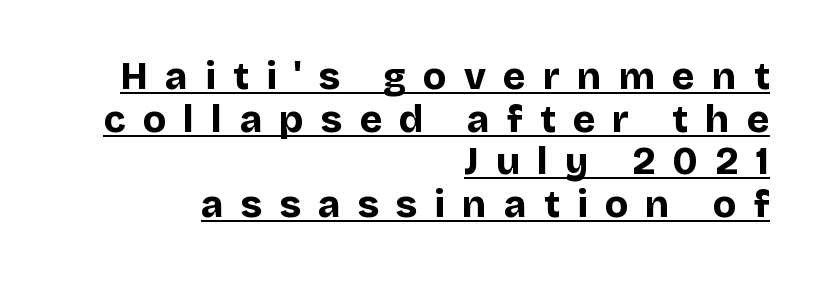
Q: Is the text bold? A: Yes.
Q: Is the text italic (slanted)? A: No, it is upright.
Q: Is the typeface a serif or a sans-serif typeface? A: Sans-serif.
Q: Is the text underlined? A: Yes.
Q: How is the paragraph aligned? A: Right-aligned.
Q: Is the spacing between letters normal or unusually wide? A: Unusually wide.
Q: Is the spacing between lines tight, normal or loose? A: Tight.
Q: Width (condensed, normal, or wide)? A: Normal.
Q: Stroke contrast? A: Low.
Q: x-height? A: Large.
Q: Monospaced? A: No.
